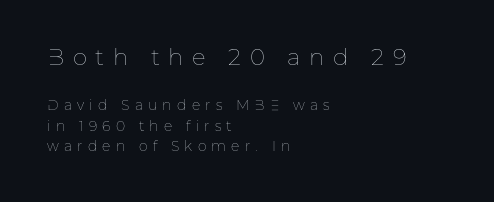
{"italic": "no", "bold": "no", "underline": "no", "align": "left", "line_spacing": "normal", "line_spacing_ratio": 1.47, "letter_spacing": "wide", "letter_spacing_em": 0.37, "larger_block": "first", "size_ratio": 1.64, "glyph_px": 23}
